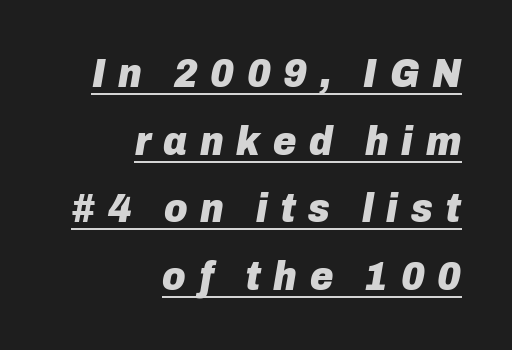
Q: Is the text bold? A: Yes.
Q: Is the text italic (slanted)? A: Yes, it leans right by about 10 degrees.
Q: Is the text underlined? A: Yes.
Q: How is the paragraph aligned? A: Right-aligned.
Q: Is the spacing between letters normal or unusually wide? A: Unusually wide.
Q: Is the spacing between lines tight, normal or loose? A: Normal.
Q: Width (condensed, normal, or wide)? A: Normal.
Q: Stroke contrast? A: Low.
Q: x-height? A: Medium.
Q: Monospaced? A: No.
